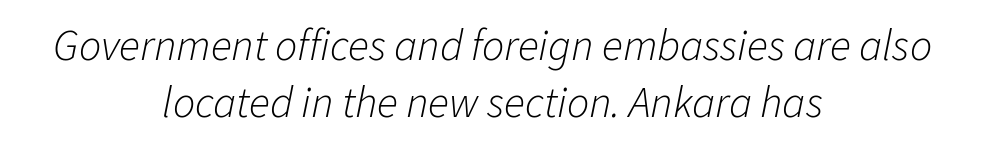
Q: Is the text bold? A: No.
Q: Is the text italic (slanted)? A: Yes, it leans right by about 11 degrees.
Q: Is the text underlined? A: No.
Q: How is the paragraph aligned? A: Centered.
Q: Is the spacing between letters normal or unusually wide? A: Normal.
Q: Is the spacing between lines tight, normal or loose? A: Normal.
Q: Width (condensed, normal, or wide)? A: Normal.
Q: Stroke contrast? A: Low.
Q: x-height? A: Medium.
Q: Monospaced? A: No.
